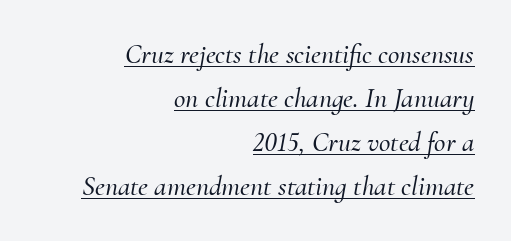
Q: Is the text italic (slanted)? A: Yes, it leans right by about 10 degrees.
Q: Is the typeface a serif or a sans-serif typeface? A: Serif.
Q: Is the text underlined? A: Yes.
Q: How is the paragraph aligned? A: Right-aligned.
Q: Is the spacing between letters normal or unusually wide? A: Normal.
Q: Is the spacing between lines tight, normal or loose? A: Normal.
Q: Width (condensed, normal, or wide)? A: Normal.
Q: Stroke contrast? A: Medium.
Q: x-height? A: Small.
Q: Monospaced? A: No.
